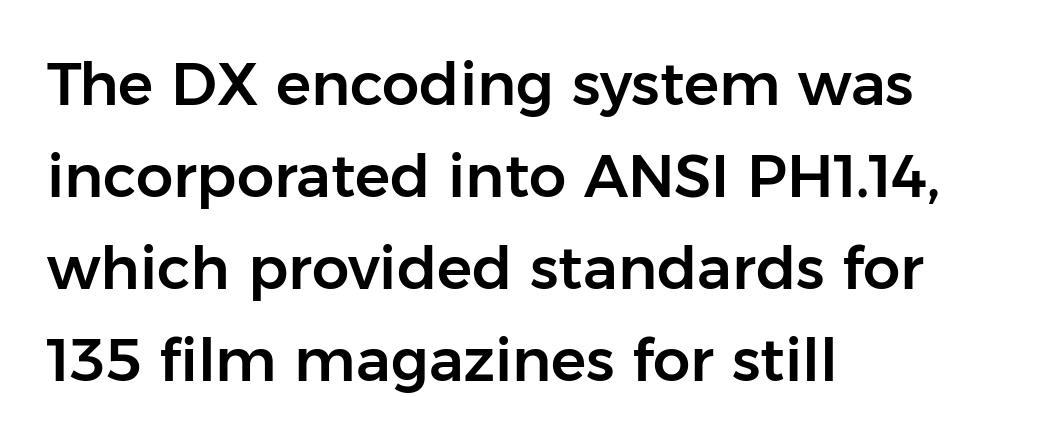
The image shows 59 px sans-serif type, upright; set left-aligned, normal line spacing (1.56x), normal letter spacing, not underlined; low stroke contrast and a medium x-height.
